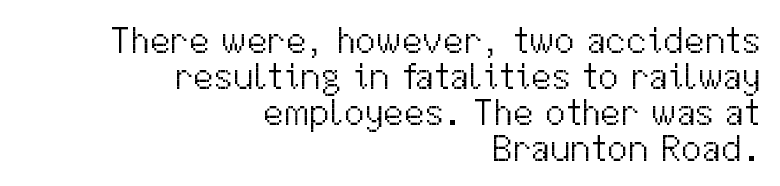
The image shows 37 px light sans-serif type, upright; set right-aligned, tight line spacing (0.97x), normal letter spacing, not underlined; medium stroke contrast and a medium x-height.
